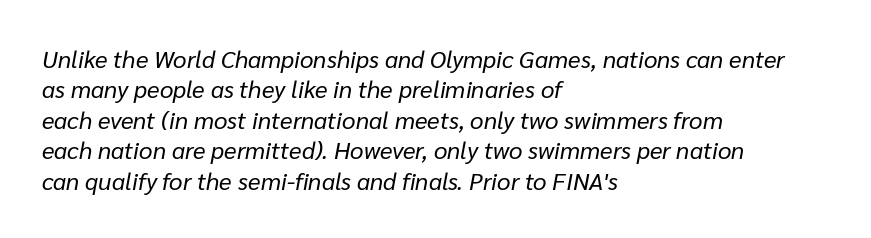
{"italic": "yes", "lean": "right", "slant_degrees": 10, "bold": "no", "underline": "no", "align": "left", "line_spacing": "normal", "line_spacing_ratio": 1.27, "letter_spacing": "normal", "letter_spacing_em": 0.0, "glyph_px": 24}
